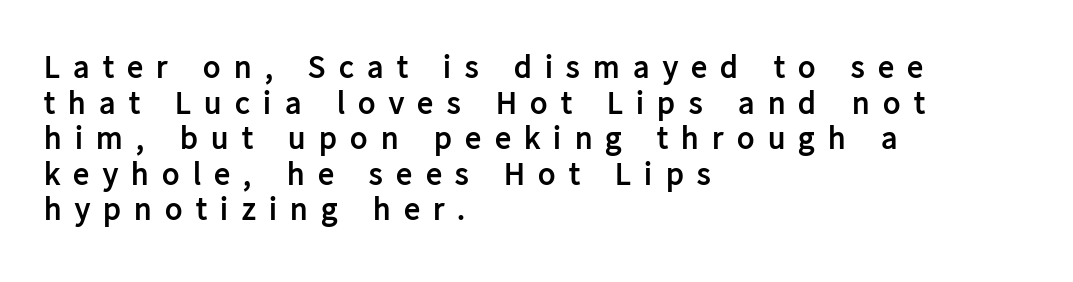
{"serif": "no", "italic": "no", "bold": "yes", "weight": "semibold", "width": "normal", "stroke_contrast": "low", "x_height": "medium", "monospaced": "no", "underline": "no", "align": "left", "line_spacing": "tight", "line_spacing_ratio": 1.11, "letter_spacing": "wide", "letter_spacing_em": 0.42, "glyph_px": 32}
